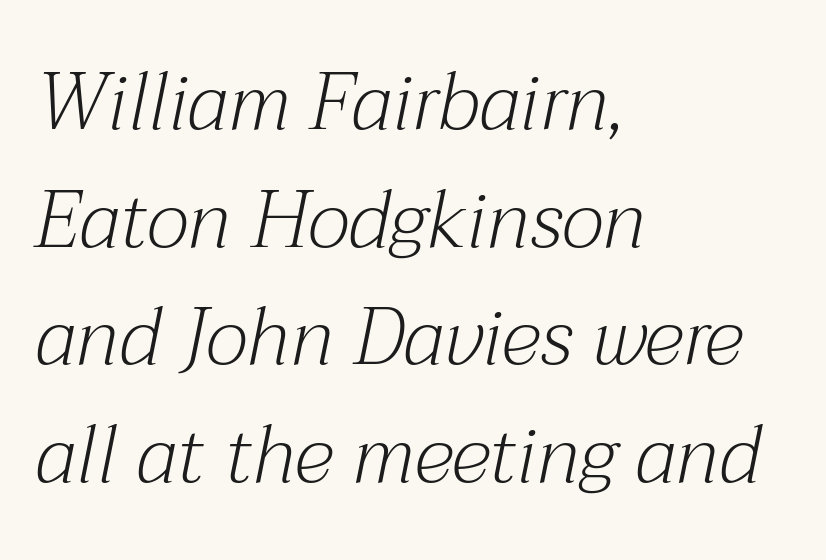
Q: Is the text bold? A: No.
Q: Is the text italic (slanted)? A: Yes, it leans right by about 12 degrees.
Q: Is the typeface a serif or a sans-serif typeface? A: Serif.
Q: Is the text underlined? A: No.
Q: How is the paragraph aligned? A: Left-aligned.
Q: Is the spacing between letters normal or unusually wide? A: Normal.
Q: Is the spacing between lines tight, normal or loose? A: Normal.
Q: Width (condensed, normal, or wide)? A: Normal.
Q: Stroke contrast? A: Medium.
Q: x-height? A: Medium.
Q: Monospaced? A: No.
